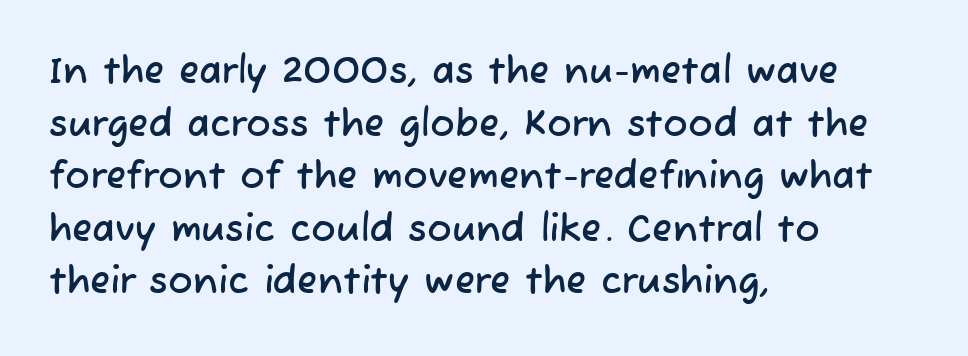
Q: Is the typeface a serif or a sans-serif typeface? A: Sans-serif.
Q: Is the text underlined? A: No.
Q: How is the paragraph aligned? A: Left-aligned.
Q: Is the spacing between letters normal or unusually wide? A: Normal.
Q: Is the spacing between lines tight, normal or loose? A: Normal.
Q: Width (condensed, normal, or wide)? A: Normal.
Q: Stroke contrast? A: Low.
Q: x-height? A: Medium.
Q: Monospaced? A: No.
